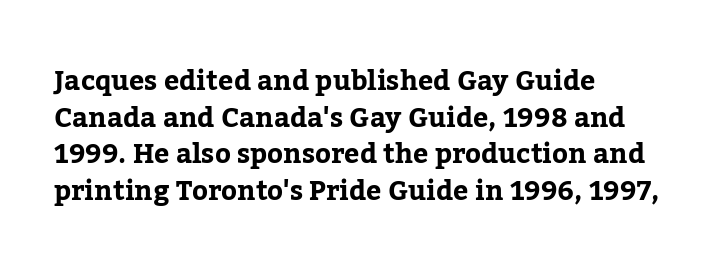
Q: Is the text italic (slanted)? A: No, it is upright.
Q: Is the text underlined? A: No.
Q: How is the paragraph aligned? A: Left-aligned.
Q: Is the spacing between letters normal or unusually wide? A: Normal.
Q: Is the spacing between lines tight, normal or loose? A: Normal.
